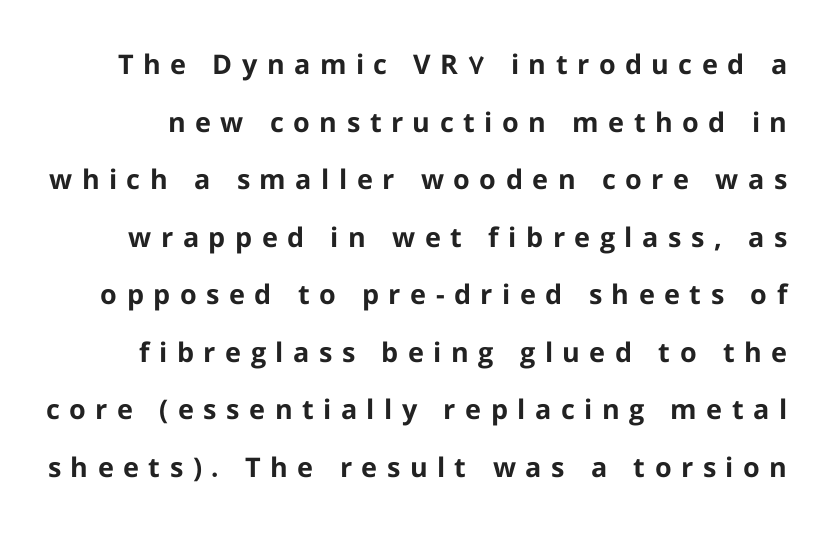
The image shows 27 px bold type, upright; set loose line spacing (2.13x), unusually wide letter spacing (+0.35 em), not underlined.
